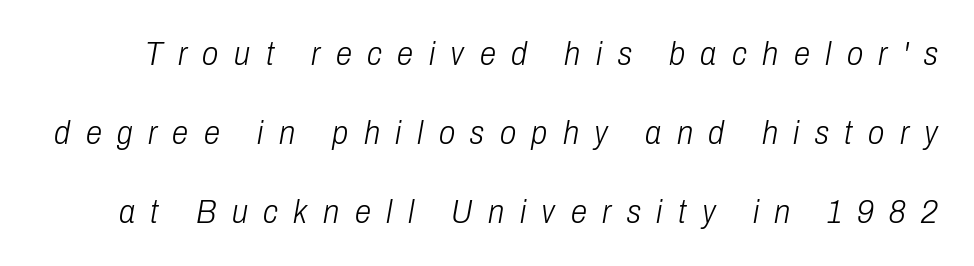
Does extra space separate the letters? Yes, quite a lot of it. This is oblique type, the kind used for emphasis or titles. If you measured baseline to baseline, you'd find a long distance. The baseline area is clear. Proportional: the letters do not fall into vertical columns.
